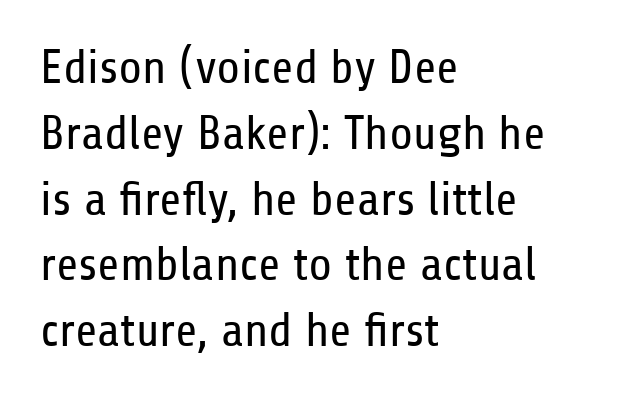
Descender tails drop into unmarked territory. Summary of vertical rhythm: regular, with standard interline spacing. Serifs: no, the terminals of the letterforms are clean. The rendering uses natural spacing where letterforms have individual widths.
